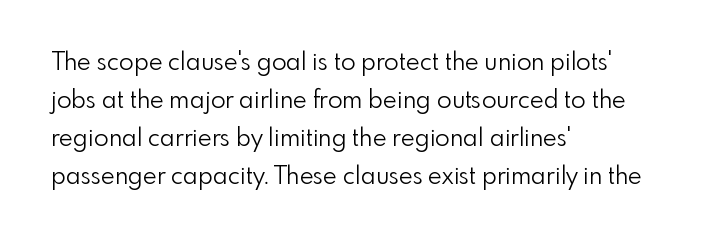
The image shows 24 px text type, upright; set left-aligned, normal line spacing (1.59x), normal letter spacing, not underlined.
